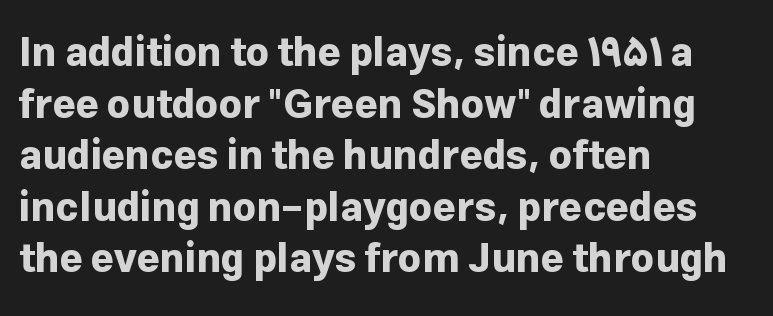
The image shows 40 px bold sans-serif type, upright; set left-aligned, normal line spacing (1.29x), normal letter spacing, not underlined; low stroke contrast and a medium x-height.
